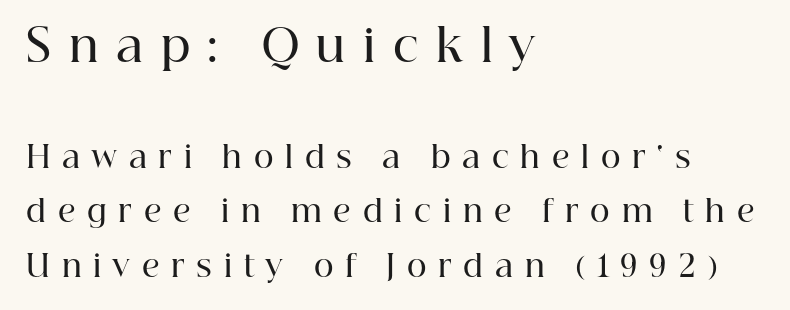
{"serif": "yes", "italic": "no", "bold": "semi", "weight": "semibold", "width": "normal", "stroke_contrast": "high", "x_height": "medium", "monospaced": "no", "underline": "no", "align": "left", "line_spacing_ratio": 1.82, "letter_spacing": "wide", "letter_spacing_em": 0.39, "larger_block": "first", "size_ratio": 1.5, "glyph_px": 45}
